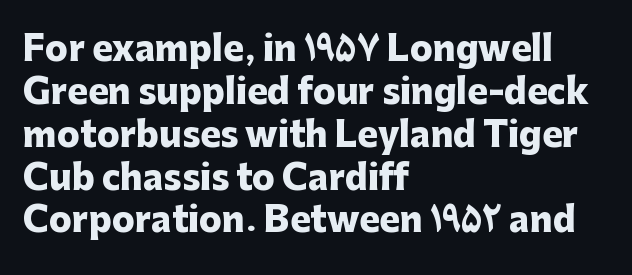
The image shows 34 px heavy sans-serif type, upright; set left-aligned, normal line spacing (1.26x), normal letter spacing, not underlined; low stroke contrast and a medium x-height.
